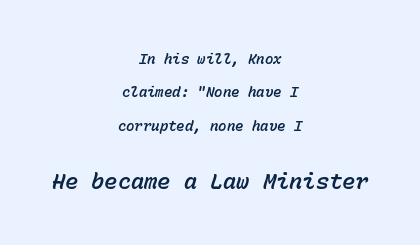
Q: Is the text italic (slanted)? A: Yes, it leans right by about 15 degrees.
Q: Is the text underlined? A: No.
Q: How is the paragraph aligned? A: Centered.
Q: Is the spacing between letters normal or unusually wide? A: Normal.
Q: Is the spacing between lines tight, normal or loose? A: Loose.
Q: Which block of text is set in a larger size, the first (top) or the second (bottom)? A: The second (bottom) one.
